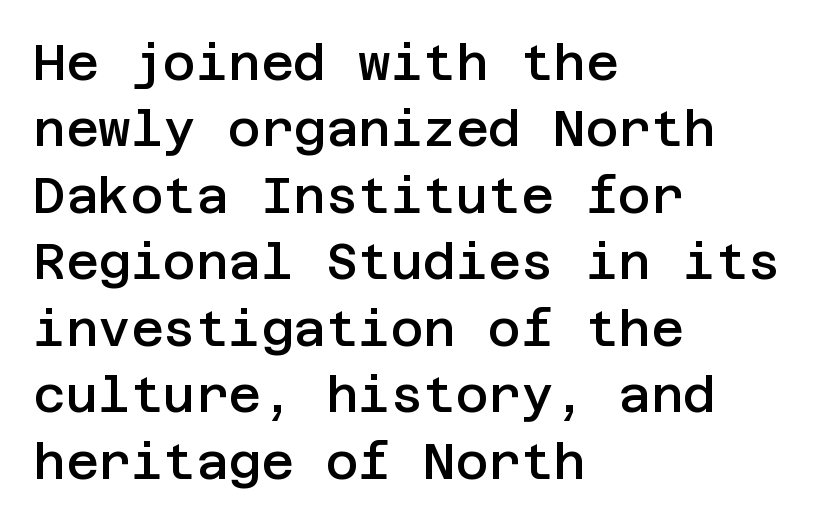
{"serif": "no", "italic": "no", "bold": "semi", "weight": "semibold", "width": "normal", "stroke_contrast": "low", "x_height": "large", "underline": "no", "align": "left", "line_spacing": "normal", "line_spacing_ratio": 1.33, "letter_spacing": "normal", "letter_spacing_em": 0.0, "glyph_px": 50}
